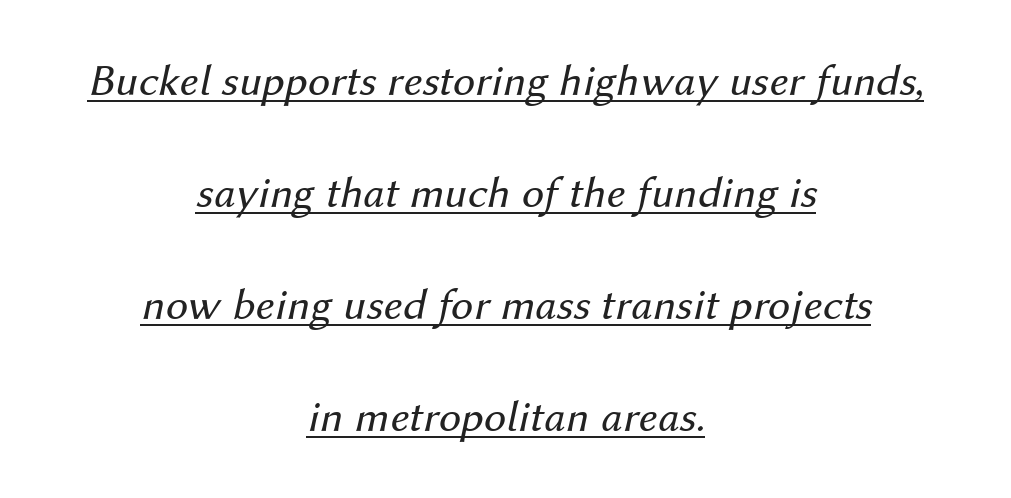
{"italic": "yes", "lean": "right", "slant_degrees": 12, "bold": "no", "weight": "regular", "width": "normal", "stroke_contrast": "medium", "x_height": "medium", "monospaced": "no", "underline": "yes", "align": "center", "line_spacing": "loose", "line_spacing_ratio": 2.49, "letter_spacing": "normal", "letter_spacing_em": 0.0, "glyph_px": 45}
